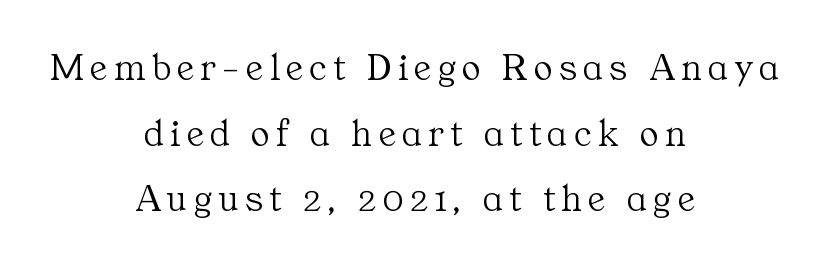
Q: Is the text bold? A: No.
Q: Is the text italic (slanted)? A: No, it is upright.
Q: Is the typeface a serif or a sans-serif typeface? A: Serif.
Q: Is the text underlined? A: No.
Q: How is the paragraph aligned? A: Centered.
Q: Is the spacing between lines tight, normal or loose? A: Normal.
Q: Width (condensed, normal, or wide)? A: Normal.
Q: Stroke contrast? A: Medium.
Q: x-height? A: Medium.
Q: Monospaced? A: No.
